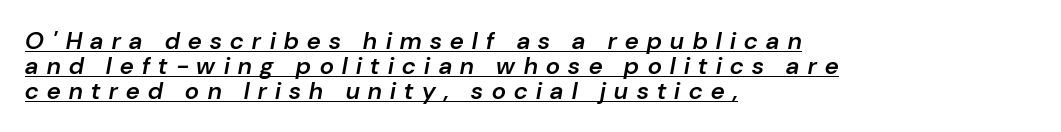
{"italic": "yes", "lean": "right", "slant_degrees": 10, "bold": "semi", "underline": "yes", "align": "left", "line_spacing": "tight", "line_spacing_ratio": 1.04, "letter_spacing": "wide", "letter_spacing_em": 0.36, "glyph_px": 24}
